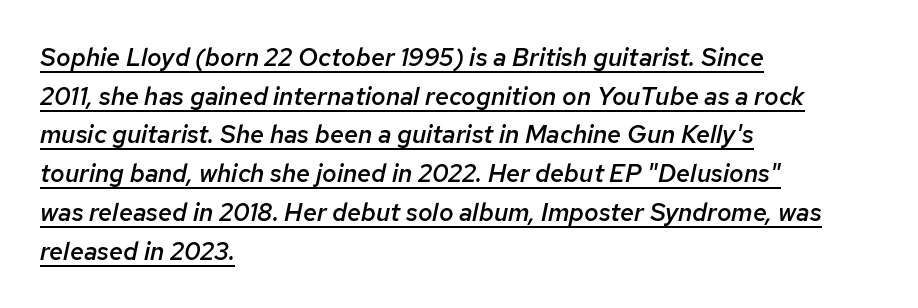
Designer's note — italics engaged. Students, this is semibold: more ink than regular, less than bold. The letters sit at their default tracking, neither squeezed nor spread. Notice how a bar underscores the lettering throughout. Leading: standard. If you drew a ruler down the left edge, every line would touch it.
